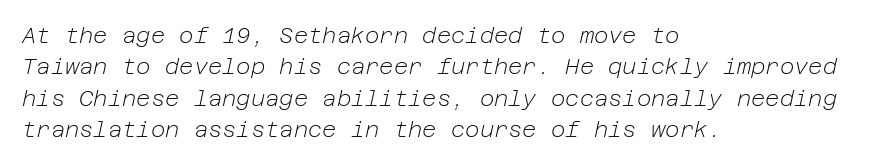
Q: Is the text bold? A: No.
Q: Is the text italic (slanted)? A: Yes, it leans right by about 12 degrees.
Q: Is the text underlined? A: No.
Q: How is the paragraph aligned? A: Left-aligned.
Q: Is the spacing between letters normal or unusually wide? A: Normal.
Q: Is the spacing between lines tight, normal or loose? A: Normal.
